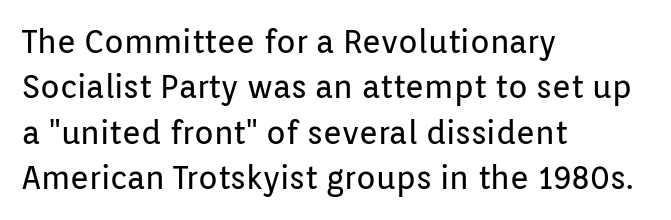
{"serif": "no", "italic": "no", "bold": "no", "weight": "regular", "width": "normal", "stroke_contrast": "low", "x_height": "medium", "monospaced": "no", "underline": "no", "align": "left", "line_spacing": "normal", "line_spacing_ratio": 1.42, "letter_spacing": "normal", "letter_spacing_em": 0.0, "glyph_px": 32}
